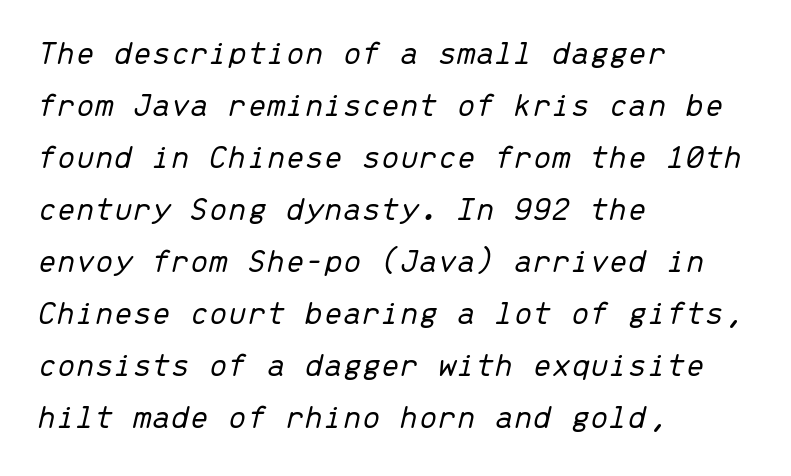
Is this a fixed-width face? Yes — each glyph sits in an identical cell. One-word summary of the alignment: left. Summary of weight: not heavy and not bold. The passage shown stacks its lines at a standard gap. Any mark beneath the type? The region is blank. Every character sits at an angle, as italics do.
